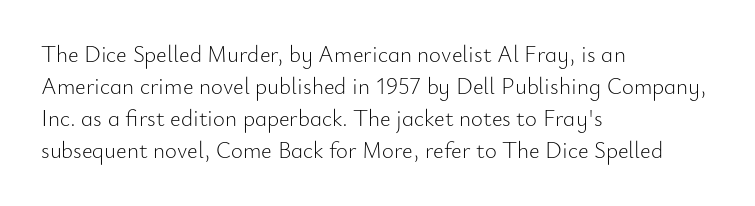
{"italic": "no", "bold": "no", "underline": "no", "align": "left", "line_spacing": "normal", "line_spacing_ratio": 1.39, "letter_spacing": "normal", "letter_spacing_em": 0.0, "glyph_px": 23}
